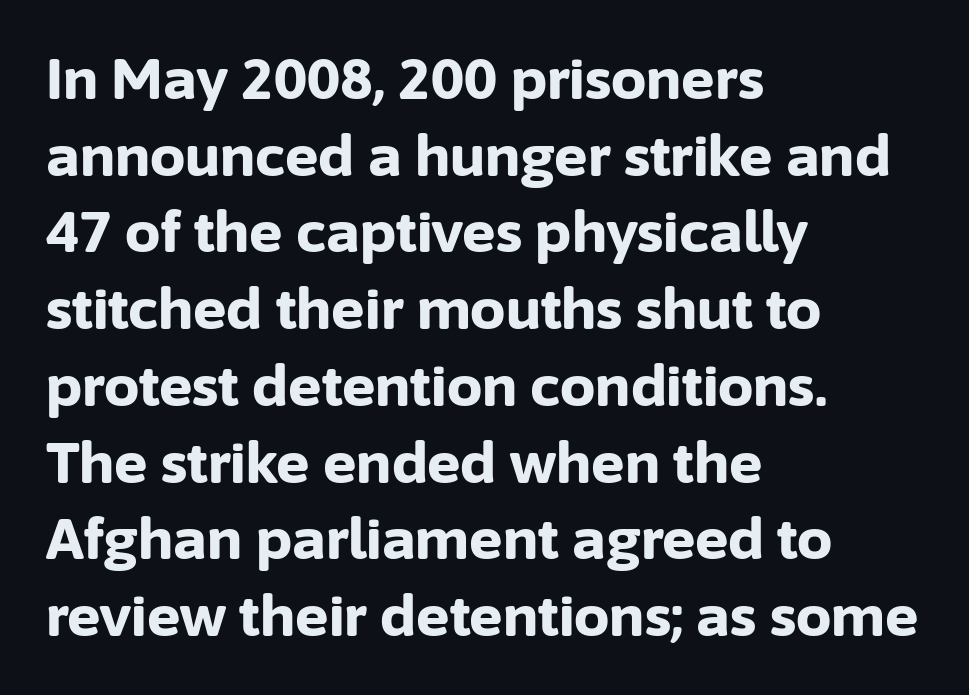
Q: Is the text bold? A: Yes.
Q: Is the text italic (slanted)? A: No, it is upright.
Q: Is the typeface a serif or a sans-serif typeface? A: Sans-serif.
Q: Is the text underlined? A: No.
Q: How is the paragraph aligned? A: Left-aligned.
Q: Is the spacing between letters normal or unusually wide? A: Normal.
Q: Is the spacing between lines tight, normal or loose? A: Normal.
Q: Width (condensed, normal, or wide)? A: Normal.
Q: Stroke contrast? A: Low.
Q: x-height? A: Medium.
Q: Monospaced? A: No.
